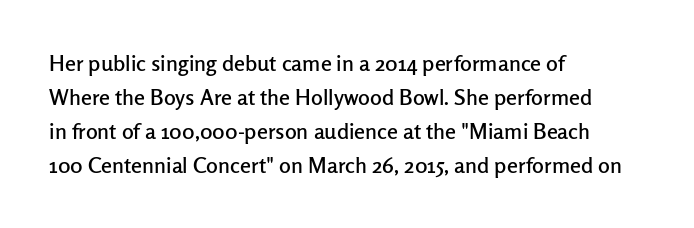
Q: Is the text italic (slanted)? A: No, it is upright.
Q: Is the text underlined? A: No.
Q: How is the paragraph aligned? A: Left-aligned.
Q: Is the spacing between letters normal or unusually wide? A: Normal.
Q: Is the spacing between lines tight, normal or loose? A: Normal.
